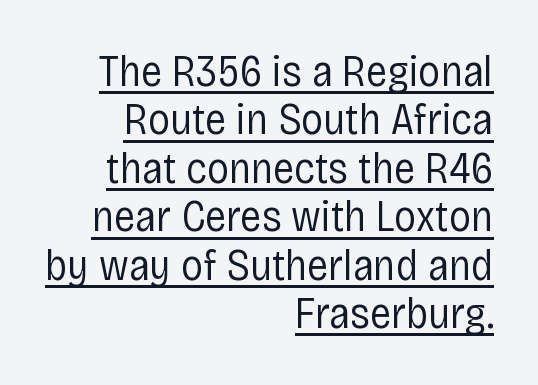
Italic: no, the glyphs are upright roman. The strokes are not fattened; the text isn't bold. Examine the stroke ends and you'll find no serifs. Casual observation: everything's shoved over to the right. This sample has the flowing, uneven cadence of proportional lettering.
